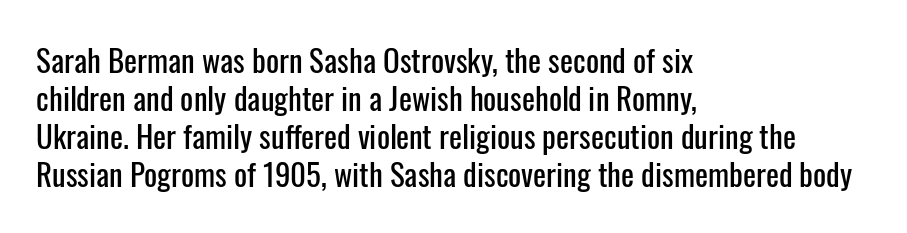
Type without underlining. The type is set solid horizontally, with unmodified tracking. You can tell from the bare stems that sans-serif type was used. Leftover space on each line is placed entirely after the last word. Every character sits straight up, as roman type does. Note the varied advance widths — an 'i' is clearly narrower than an 'm'.
